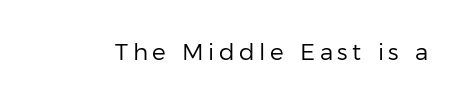
Does extra space separate the letters? Yes, quite a lot of it. This is not heavy type; no bold has been used. Upright lettering throughout. Glance below the letters and you will spot only blank space.
